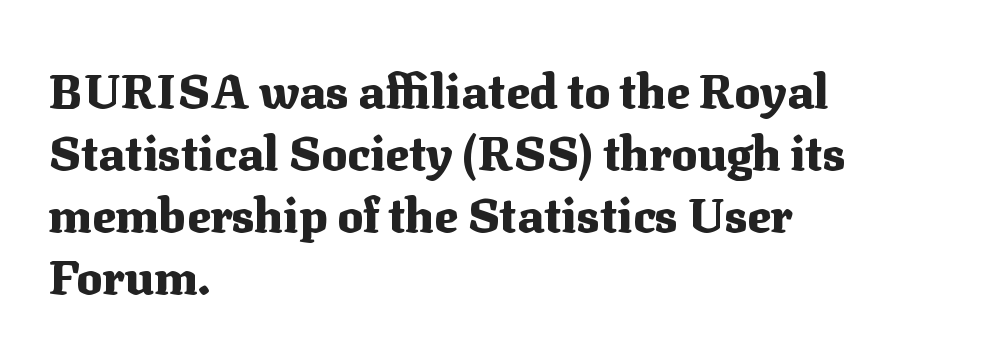
Students, note that the glyphs here touch the page at normal intervals. Looks like regular typesetting: each glyph gets only the width it needs. Type without underlining. Reading down the column, the eye jumps a familiar distance to each next line. Short and long lines alike share a common starting point at left.
